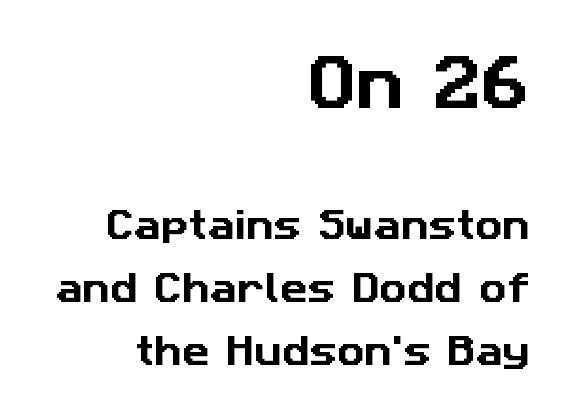
The image shows 59 px sans-serif type; set right-aligned, line spacing 1.85x, normal letter spacing, not underlined; the first (top) block is 1.74x larger; low stroke contrast and a medium x-height.
